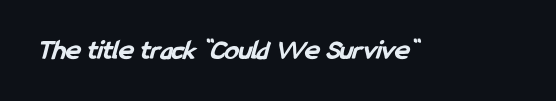
Chunky letters — that's bold for sure. You could not count columns in this text — the font is proportionally spaced. Letters rest on an invisible, unmarked baseline. Short note: letters normally spaced.
